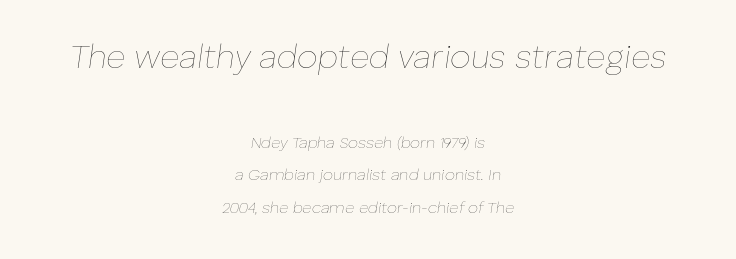
The image shows 33 px thin type, italic (leaning right); set centered, loose line spacing (2.02x), normal letter spacing, not underlined; the first (top) block is 2.06x larger; low stroke contrast and a medium x-height.
